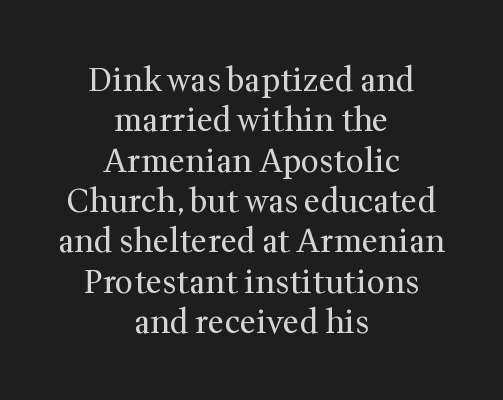
A typesetter would label this face a serif. Is the type heavy? It reads as light-to-regular instead. You could not count columns in this text — the font is proportionally spaced. A roman cut, with each character standing at attention. Caption: standard tracking, unaltered. Honestly, there is no underline to notice here at all.
